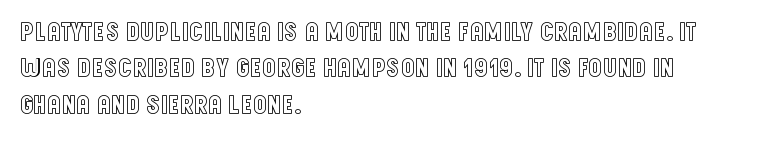
Tracking value appears to be zero — textbook default spacing. The type sits square on the baseline with zero lean. A clean baseline with only descenders dipping below it. Is the block centered? No — it sits flush against the left margin. Notice how descenders clear the ascenders below comfortably — that's standard leading.
